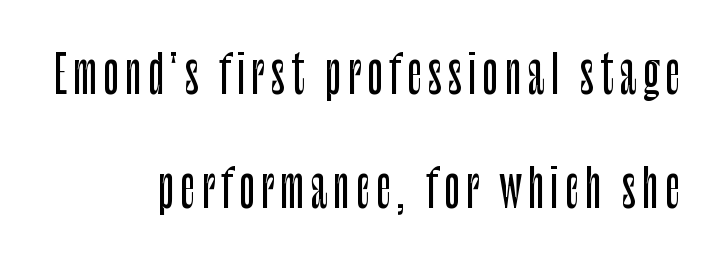
{"serif": "no", "italic": "no", "width": "condensed", "stroke_contrast": "low", "x_height": "large", "monospaced": "no", "underline": "no", "align": "right", "line_spacing": "loose", "line_spacing_ratio": 2.2, "glyph_px": 52}
